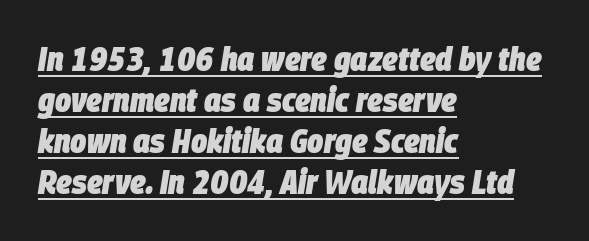
The image shows 34 px heavy, condensed type, italic (leaning right); set left-aligned, line spacing 1.21x, normal letter spacing, underlined; low stroke contrast and a large x-height.
